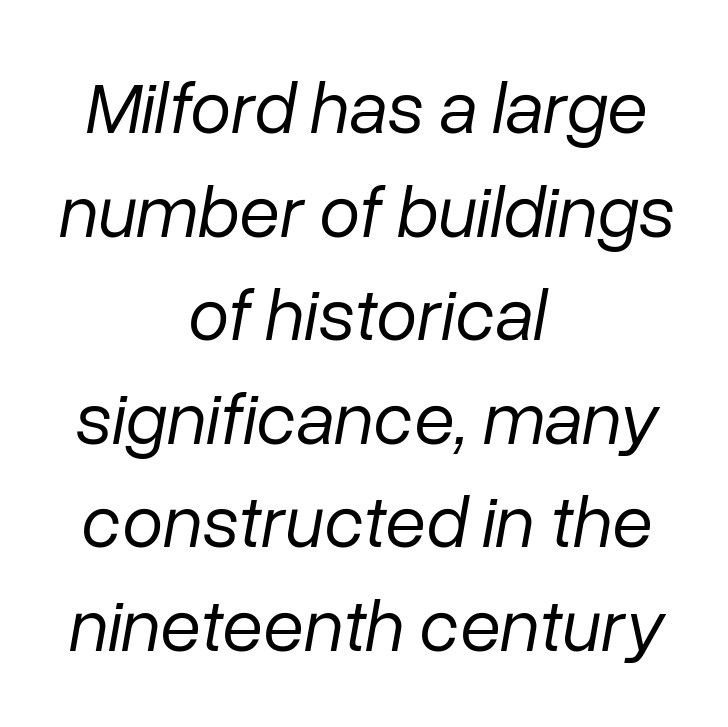
{"italic": "yes", "lean": "right", "slant_degrees": 10, "bold": "no", "weight": "regular", "width": "normal", "stroke_contrast": "low", "x_height": "medium", "monospaced": "no", "underline": "no", "align": "center", "line_spacing": "normal", "line_spacing_ratio": 1.4, "letter_spacing": "normal", "letter_spacing_em": 0.0, "glyph_px": 74}
